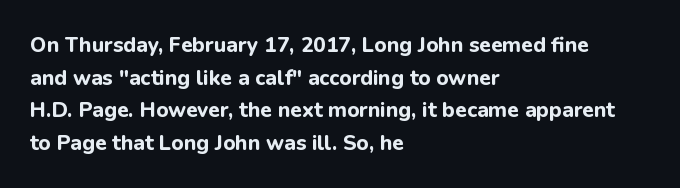
The rendering anchors every line to the left-hand side. In terms of posture, this sample is upright. This sample uses plain, unmodified letter spacing. The gap between lines stays unmarked.
